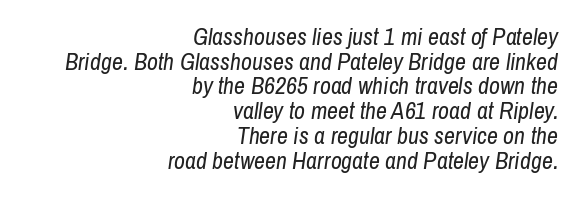
The image shows 24 px text type, italic (leaning right); set right-aligned, tight line spacing (1.03x), normal letter spacing, not underlined.
